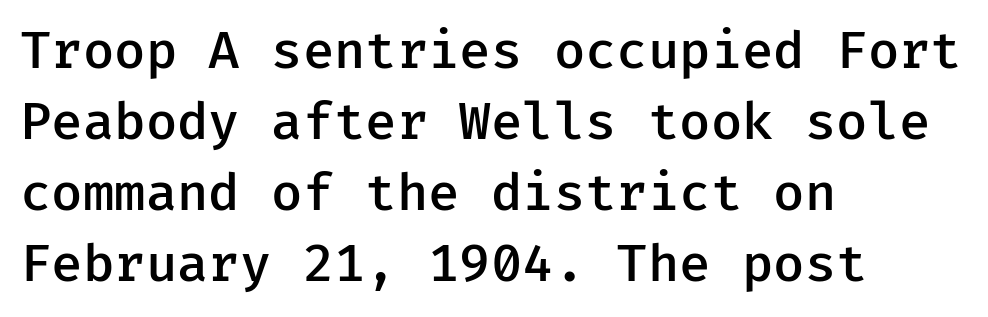
Q: Is the text bold? A: Semi-bold.
Q: Is the text italic (slanted)? A: No, it is upright.
Q: Is the typeface a serif or a sans-serif typeface? A: Sans-serif.
Q: Is the text underlined? A: No.
Q: How is the paragraph aligned? A: Left-aligned.
Q: Is the spacing between letters normal or unusually wide? A: Normal.
Q: Is the spacing between lines tight, normal or loose? A: Normal.
Q: Width (condensed, normal, or wide)? A: Normal.
Q: Stroke contrast? A: Low.
Q: x-height? A: Medium.
